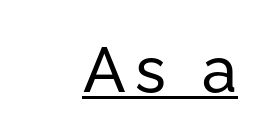
Q: Is the text italic (slanted)? A: No, it is upright.
Q: Is the typeface a serif or a sans-serif typeface? A: Sans-serif.
Q: Is the text underlined? A: Yes.
Q: Width (condensed, normal, or wide)? A: Normal.
Q: Stroke contrast? A: Low.
Q: x-height? A: Medium.
Q: Monospaced? A: No.
